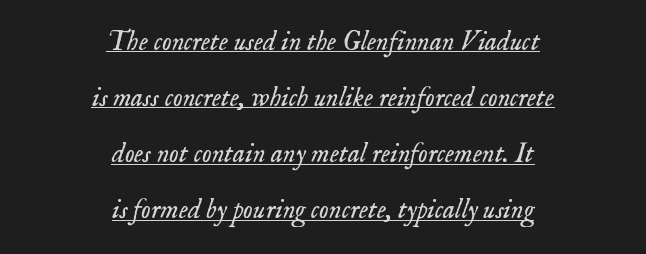
Q: Is the text bold? A: No.
Q: Is the text italic (slanted)? A: Yes, it leans right by about 18 degrees.
Q: Is the text underlined? A: Yes.
Q: How is the paragraph aligned? A: Centered.
Q: Is the spacing between letters normal or unusually wide? A: Normal.
Q: Is the spacing between lines tight, normal or loose? A: Loose.
